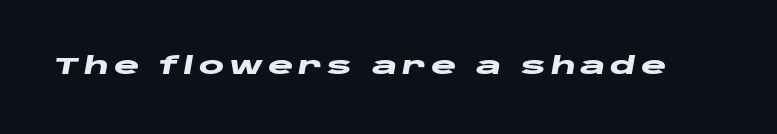
{"italic": "yes", "lean": "right", "slant_degrees": 10, "bold": "yes", "underline": "no", "letter_spacing": "wide", "letter_spacing_em": 0.2, "glyph_px": 24}
